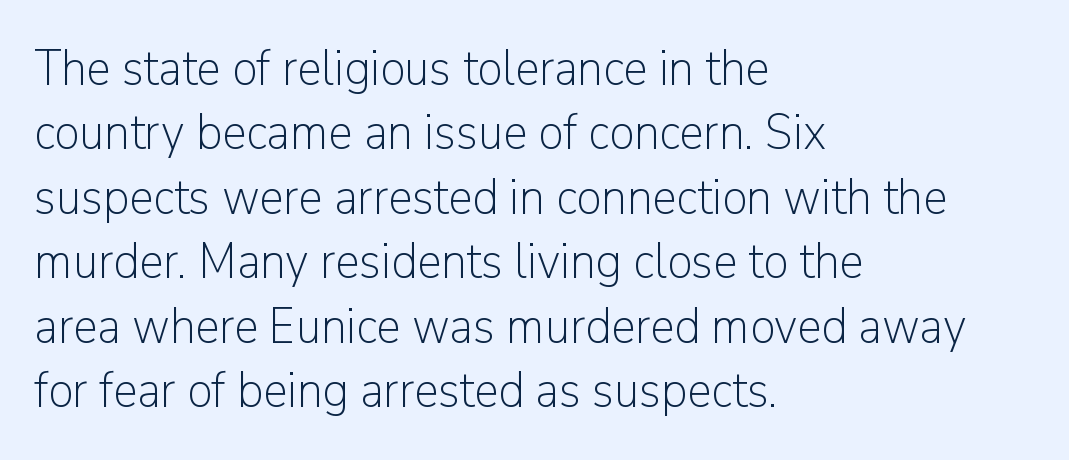
Q: Is the text bold? A: No.
Q: Is the text italic (slanted)? A: No, it is upright.
Q: Is the typeface a serif or a sans-serif typeface? A: Sans-serif.
Q: Is the text underlined? A: No.
Q: How is the paragraph aligned? A: Left-aligned.
Q: Is the spacing between letters normal or unusually wide? A: Normal.
Q: Is the spacing between lines tight, normal or loose? A: Normal.
Q: Width (condensed, normal, or wide)? A: Normal.
Q: Stroke contrast? A: Low.
Q: x-height? A: Medium.
Q: Monospaced? A: No.
